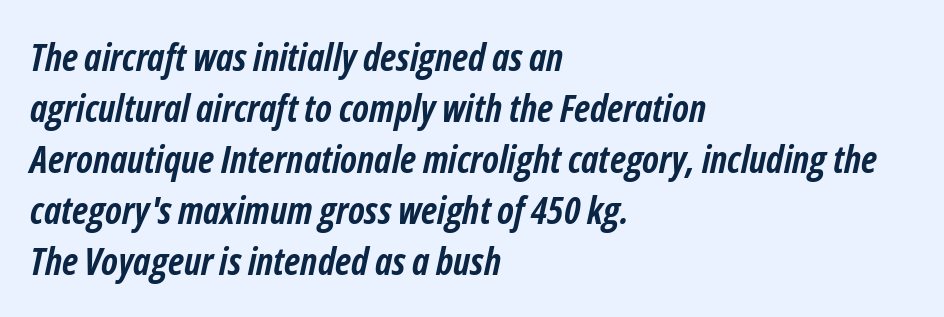
This sample has the flowing, uneven cadence of proportional lettering. Short note: letters normally spaced. Reading down the block, your eye returns to a fixed left position each line. The typography opts for an oblique posture over an upright one. Normally led — the rows are evenly, conventionally spaced.
